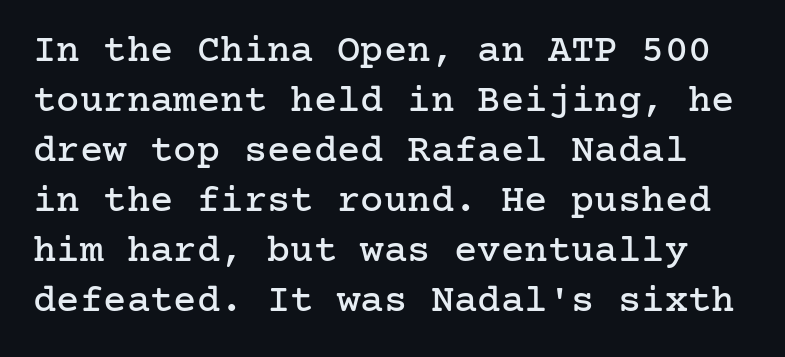
Any mark beneath the type? The region is blank. You can tell it's not italic because the verticals are truly vertical. The characters display serif detailing at their extremities. The passage shown stacks its lines at a standard gap. No extra tracking has been applied to these lines.
